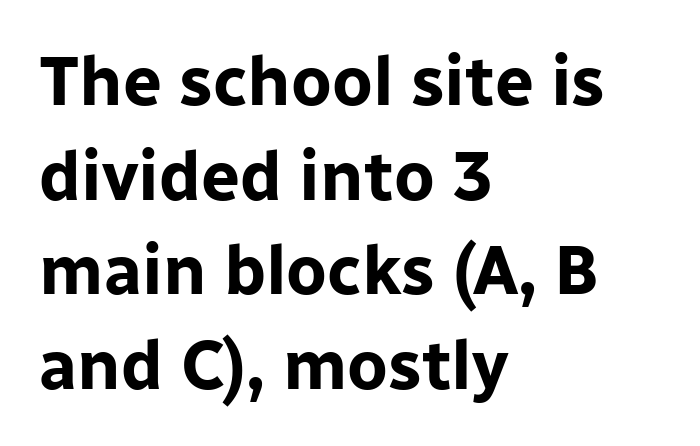
Q: Is the text bold? A: Yes.
Q: Is the text italic (slanted)? A: No, it is upright.
Q: Is the typeface a serif or a sans-serif typeface? A: Sans-serif.
Q: Is the text underlined? A: No.
Q: How is the paragraph aligned? A: Left-aligned.
Q: Is the spacing between letters normal or unusually wide? A: Normal.
Q: Is the spacing between lines tight, normal or loose? A: Normal.
Q: Width (condensed, normal, or wide)? A: Normal.
Q: Stroke contrast? A: Low.
Q: x-height? A: Medium.
Q: Monospaced? A: No.
